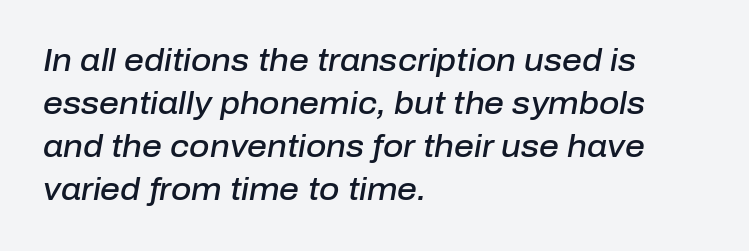
{"italic": "yes", "lean": "right", "slant_degrees": 10, "bold": "semi", "weight": "semibold", "width": "normal", "stroke_contrast": "low", "x_height": "medium", "monospaced": "no", "underline": "no", "align": "left", "line_spacing": "normal", "line_spacing_ratio": 1.39, "letter_spacing": "normal", "letter_spacing_em": 0.0, "glyph_px": 31}
